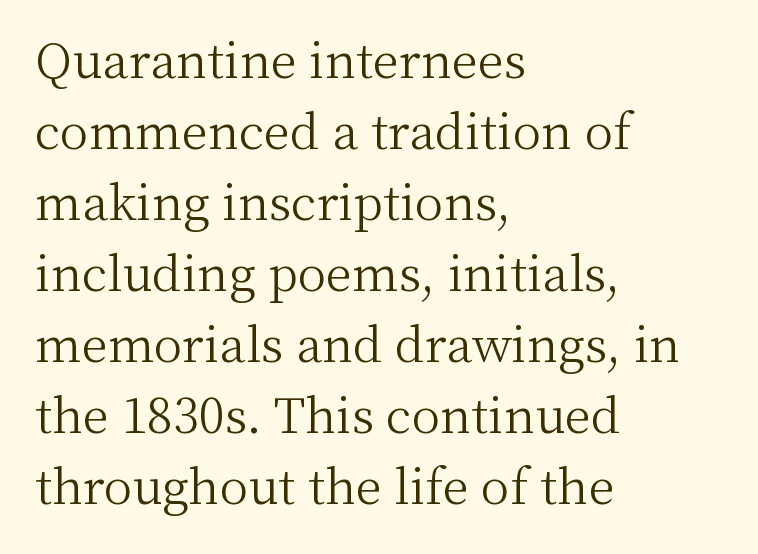
Q: Is the text bold? A: No.
Q: Is the text italic (slanted)? A: No, it is upright.
Q: Is the typeface a serif or a sans-serif typeface? A: Serif.
Q: Is the text underlined? A: No.
Q: How is the paragraph aligned? A: Left-aligned.
Q: Is the spacing between letters normal or unusually wide? A: Normal.
Q: Is the spacing between lines tight, normal or loose? A: Normal.
Q: Width (condensed, normal, or wide)? A: Normal.
Q: Stroke contrast? A: Medium.
Q: x-height? A: Medium.
Q: Monospaced? A: No.
